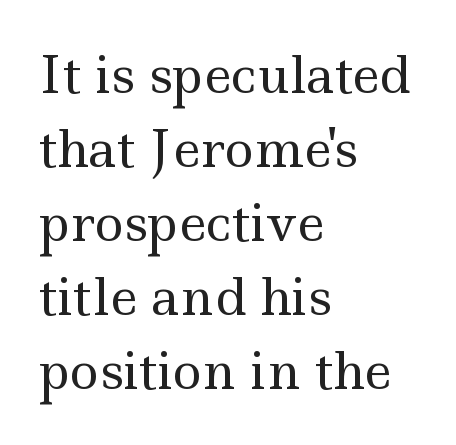
Decoration check: the copy has no underline. Unbolded letterforms with no extra heft. Small tapered or slab feet sit at the stroke ends, so this counts as serif. This block has exactly the height ordinary leading produces. If you drew a line through each stem, it would be perfectly vertical.
